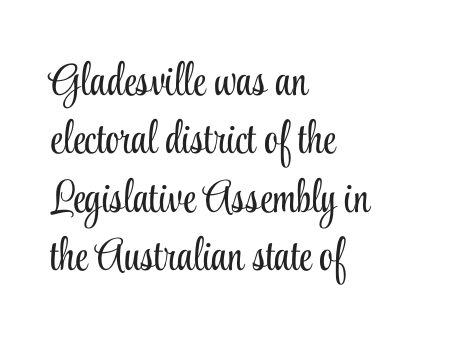
Q: Is the text bold? A: No.
Q: Is the text italic (slanted)? A: Yes.
Q: Is the typeface a serif or a sans-serif typeface? A: Serif.
Q: Is the text underlined? A: No.
Q: How is the paragraph aligned? A: Left-aligned.
Q: Is the spacing between letters normal or unusually wide? A: Normal.
Q: Is the spacing between lines tight, normal or loose? A: Normal.
Q: Width (condensed, normal, or wide)? A: Condensed.
Q: Stroke contrast? A: Low.
Q: x-height? A: Small.
Q: Monospaced? A: No.
